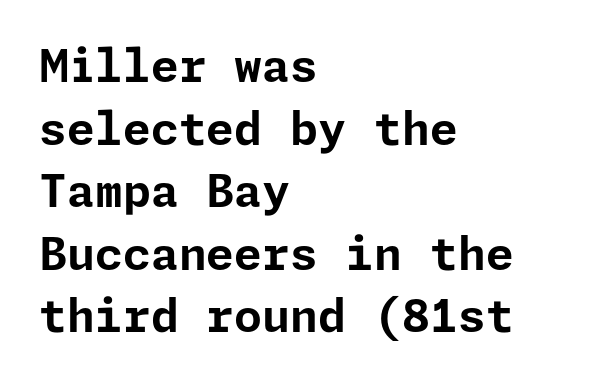
These lines sit exactly where default settings would place them. Layout note: lines flush left. Plain, unruled lines of type. The font is running at its bold setting.
